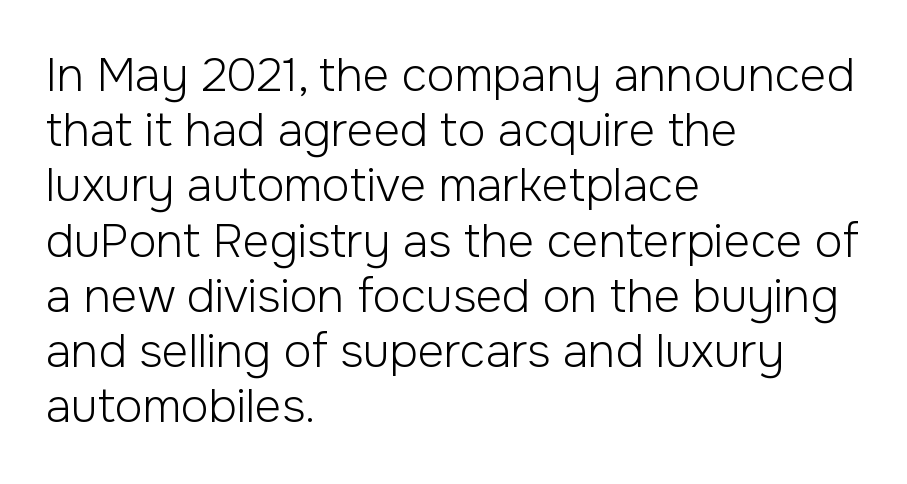
{"serif": "no", "italic": "no", "bold": "no", "weight": "light", "width": "normal", "stroke_contrast": "low", "x_height": "medium", "monospaced": "no", "underline": "no", "align": "left", "line_spacing_ratio": 1.2, "letter_spacing": "normal", "letter_spacing_em": 0.0, "glyph_px": 46}
